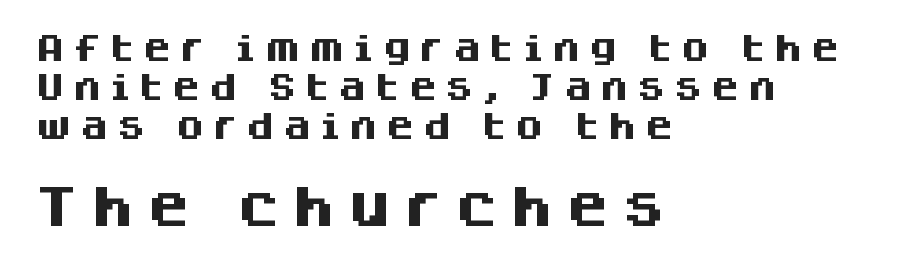
Q: Is the text bold? A: Yes.
Q: Is the text italic (slanted)? A: No, it is upright.
Q: Is the typeface a serif or a sans-serif typeface? A: Sans-serif.
Q: Is the text underlined? A: No.
Q: How is the paragraph aligned? A: Left-aligned.
Q: Is the spacing between letters normal or unusually wide? A: Unusually wide.
Q: Is the spacing between lines tight, normal or loose? A: Normal.
Q: Which block of text is set in a larger size, the first (top) or the second (bottom)? A: The second (bottom) one.
Q: Width (condensed, normal, or wide)? A: Normal.
Q: Stroke contrast? A: Medium.
Q: x-height? A: Large.
Q: Monospaced? A: No.
